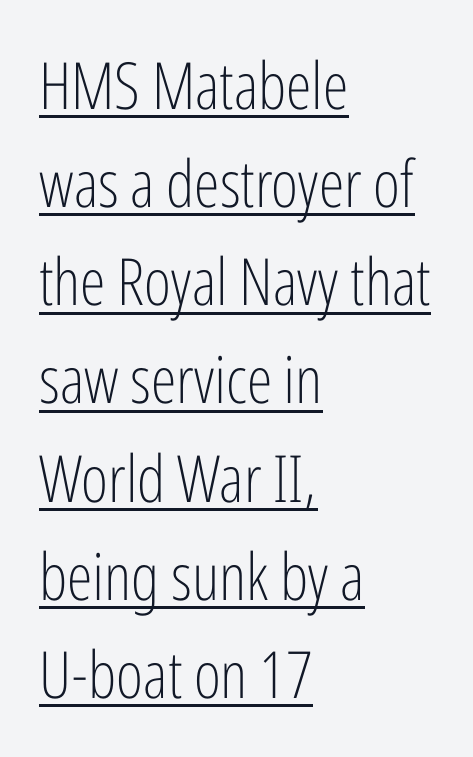
{"serif": "no", "italic": "no", "bold": "no", "weight": "light", "width": "condensed", "stroke_contrast": "low", "x_height": "medium", "monospaced": "no", "underline": "yes", "align": "left", "line_spacing": "normal", "line_spacing_ratio": 1.51, "letter_spacing": "normal", "letter_spacing_em": 0.0, "glyph_px": 65}
